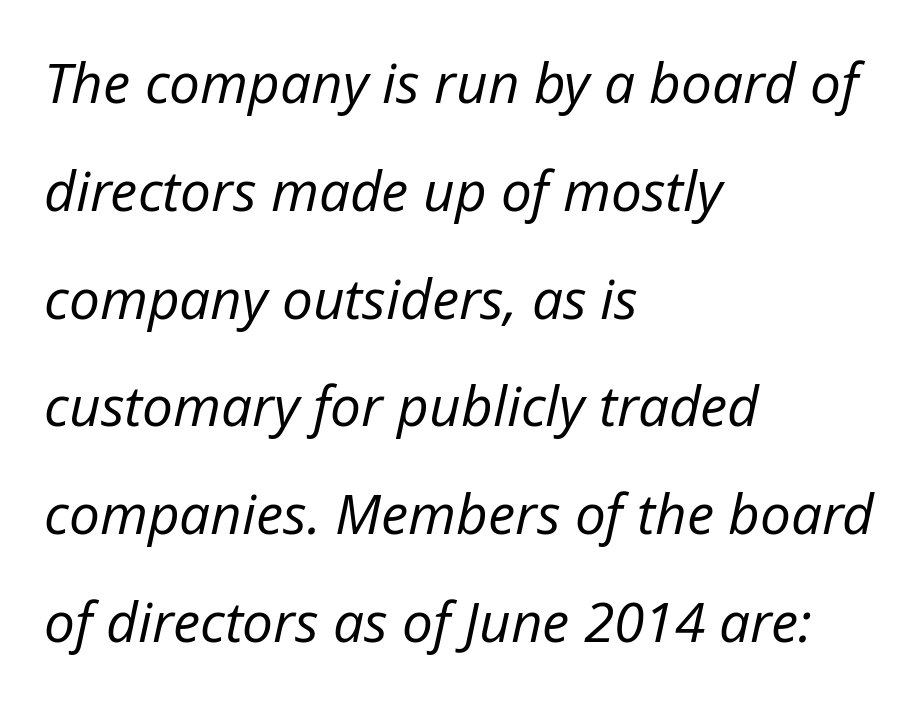
Q: Is the text bold? A: No.
Q: Is the text italic (slanted)? A: Yes, it leans right by about 12 degrees.
Q: Is the text underlined? A: No.
Q: How is the paragraph aligned? A: Left-aligned.
Q: Is the spacing between letters normal or unusually wide? A: Normal.
Q: Is the spacing between lines tight, normal or loose? A: Loose.
Q: Width (condensed, normal, or wide)? A: Normal.
Q: Stroke contrast? A: Low.
Q: x-height? A: Medium.
Q: Monospaced? A: No.
